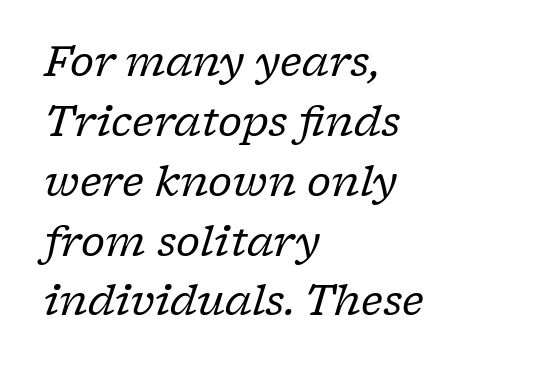
The image shows 41 px regular-weight serif type, italic (leaning right); set left-aligned, normal line spacing (1.46x), normal letter spacing, not underlined; low stroke contrast and a medium x-height.
